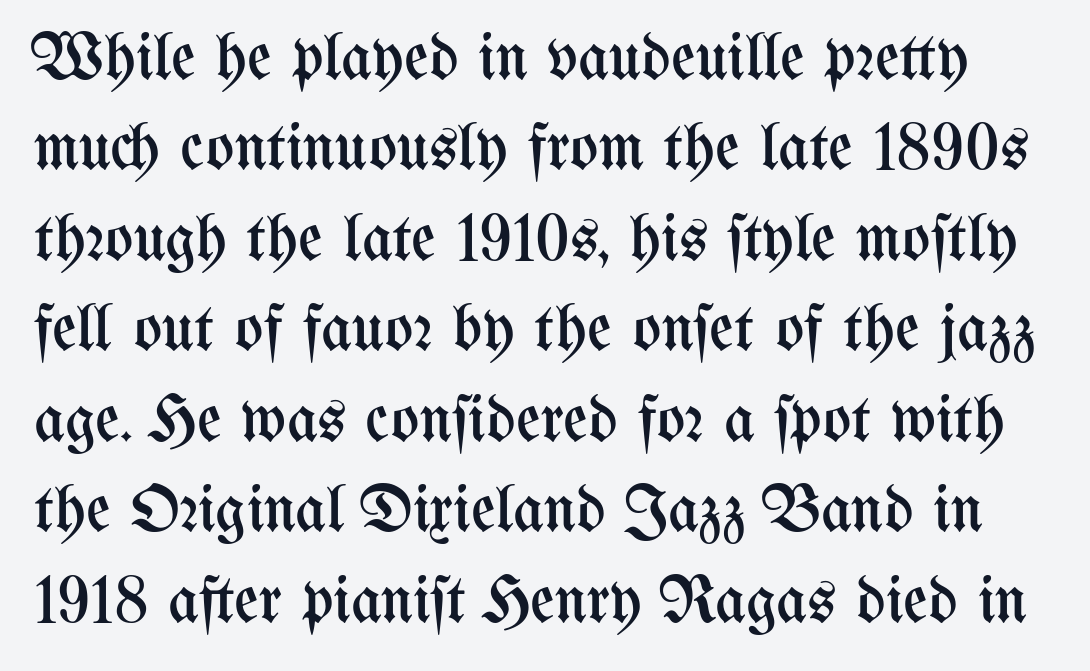
{"italic": "no", "bold": "no", "weight": "regular", "width": "condensed", "stroke_contrast": "medium", "x_height": "medium", "monospaced": "no", "underline": "no", "line_spacing": "normal", "line_spacing_ratio": 1.35, "letter_spacing": "normal", "letter_spacing_em": 0.0, "glyph_px": 67}
